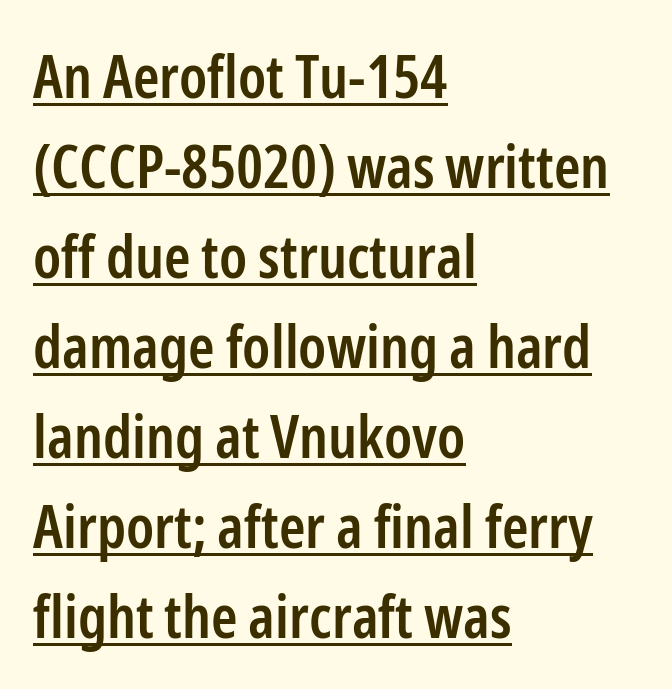
The image shows 60 px semibold, condensed sans-serif type, upright; set left-aligned, normal line spacing (1.5x), normal letter spacing, underlined; low stroke contrast and a medium x-height.
